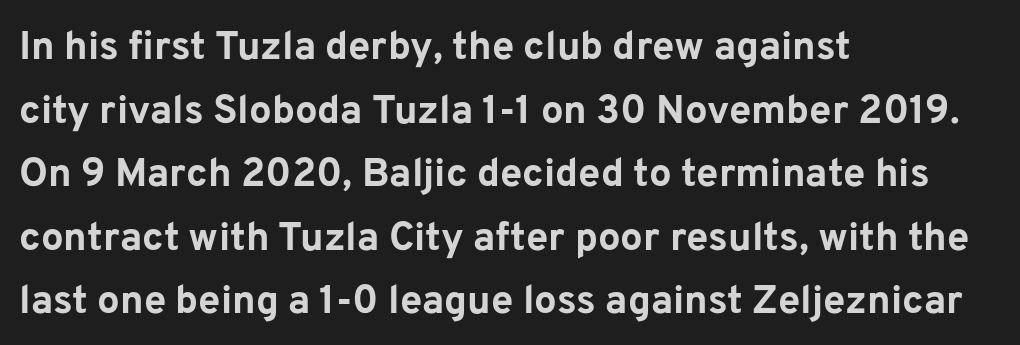
Q: Is the text bold? A: Yes.
Q: Is the text italic (slanted)? A: No, it is upright.
Q: Is the typeface a serif or a sans-serif typeface? A: Sans-serif.
Q: Is the text underlined? A: No.
Q: How is the paragraph aligned? A: Left-aligned.
Q: Is the spacing between letters normal or unusually wide? A: Normal.
Q: Is the spacing between lines tight, normal or loose? A: Normal.
Q: Width (condensed, normal, or wide)? A: Normal.
Q: Stroke contrast? A: Low.
Q: x-height? A: Medium.
Q: Monospaced? A: No.
